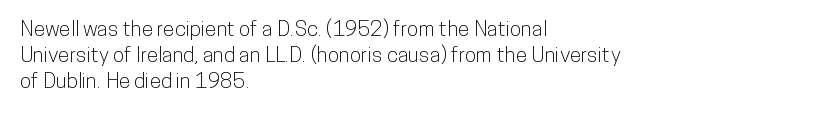
{"italic": "no", "underline": "no", "align": "left", "line_spacing_ratio": 1.24, "letter_spacing": "normal", "letter_spacing_em": 0.0, "glyph_px": 21}
